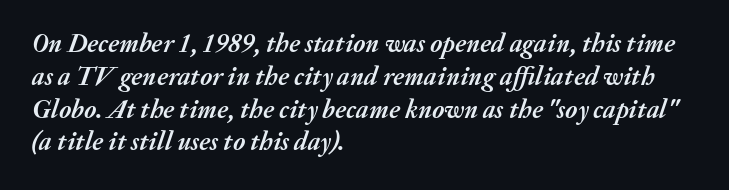
{"italic": "yes", "lean": "right", "slant_degrees": 20, "bold": "yes", "underline": "no", "align": "left", "line_spacing": "normal", "line_spacing_ratio": 1.26, "letter_spacing": "normal", "letter_spacing_em": 0.0, "glyph_px": 26}
